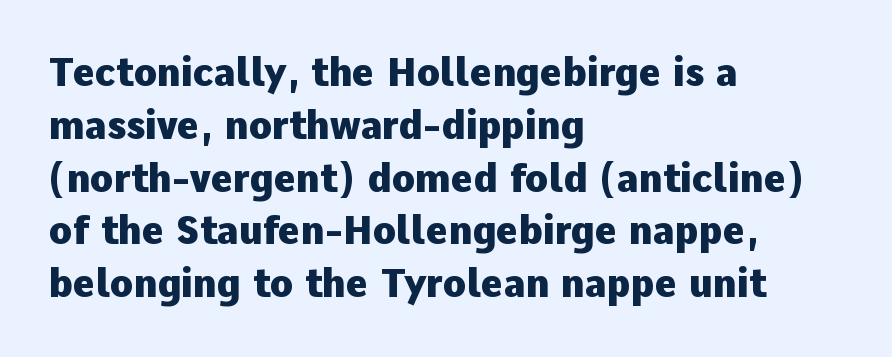
Q: Is the text bold? A: Yes.
Q: Is the text italic (slanted)? A: No, it is upright.
Q: Is the typeface a serif or a sans-serif typeface? A: Sans-serif.
Q: Is the text underlined? A: No.
Q: How is the paragraph aligned? A: Left-aligned.
Q: Is the spacing between letters normal or unusually wide? A: Normal.
Q: Is the spacing between lines tight, normal or loose? A: Normal.
Q: Width (condensed, normal, or wide)? A: Normal.
Q: Stroke contrast? A: Low.
Q: x-height? A: Medium.
Q: Monospaced? A: No.
